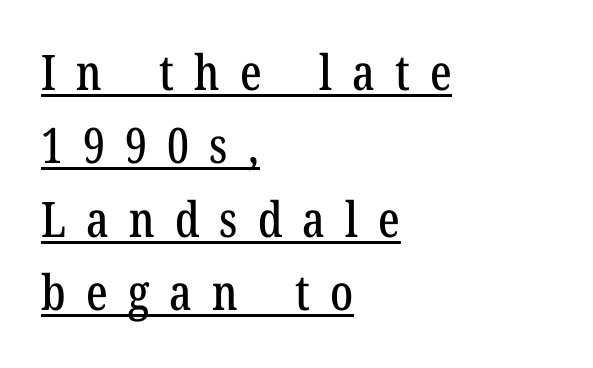
The passage shown is typed in a proportional face where columns would drift. Each line of the rendering has a horizontal stroke beneath the glyphs. In terms of letterform style, serifs are clearly present. If you drew a ruler down the left edge, every line would touch it.
